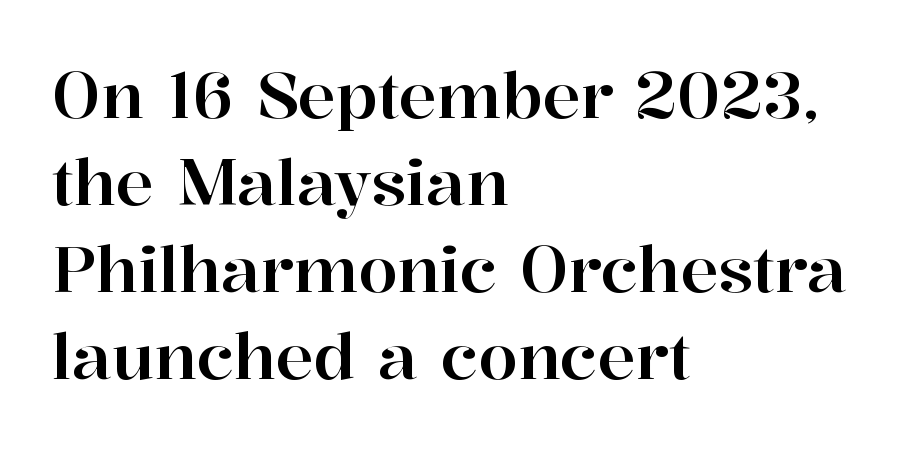
Lines of text with bare space underneath. Observe the ordinary spacing: letters are neighbours, not strangers. The face used here is proportionally spaced, like ordinary book or web type. Interline gaps are of average width in this sample. The paragraph has a hard left edge and a soft right edge.
